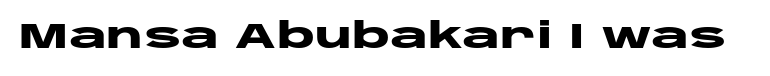
Words appear dense and cohesive because spacing is normal. Characters remain perfectly vertical along every line. The designer went with a sans here, leaving each stem footless. In terms of weight, the rendering is a true, heavy bold. No word sits above an underline. This sample has the flowing, uneven cadence of proportional lettering.
